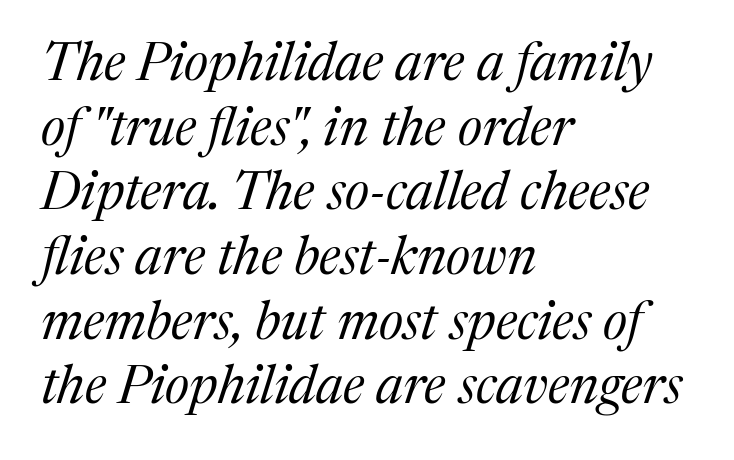
{"serif": "yes", "italic": "yes", "lean": "right", "slant_degrees": 17, "bold": "no", "weight": "regular", "width": "normal", "stroke_contrast": "medium", "x_height": "medium", "monospaced": "no", "underline": "no", "align": "left", "line_spacing_ratio": 1.22, "letter_spacing": "normal", "letter_spacing_em": 0.0, "glyph_px": 53}
